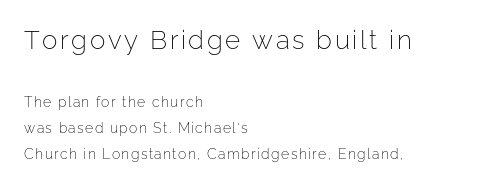
The zone under the glyphs is completely vacant. The font sits on the lighter half of the weight spectrum, regular included. Line starts are locked; line ends wander. Do the letters lean? They stand straight. Visually, the top section dominates because its glyphs are scaled up.
